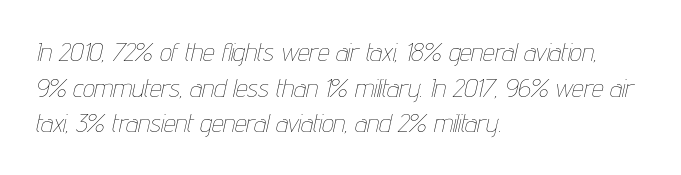
Does the leading feel generous? No, just average. Short note: letters normally spaced. The face looks like a standard text weight, possibly lighter. Short and long lines alike share a common starting point at left. A bare baseline throughout the passage.
